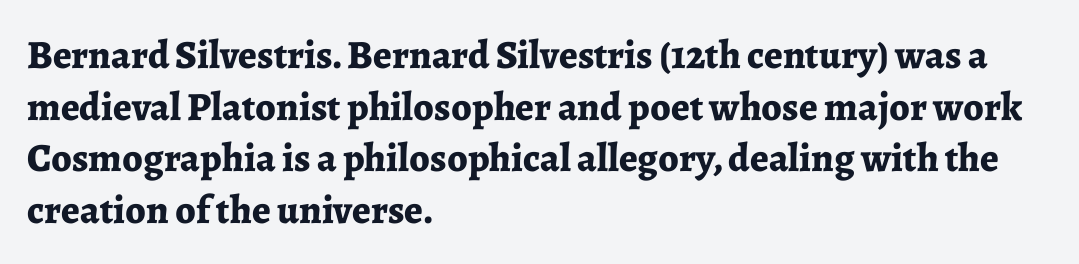
Q: Is the text bold? A: Yes.
Q: Is the text italic (slanted)? A: No, it is upright.
Q: Is the typeface a serif or a sans-serif typeface? A: Serif.
Q: Is the text underlined? A: No.
Q: How is the paragraph aligned? A: Left-aligned.
Q: Is the spacing between letters normal or unusually wide? A: Normal.
Q: Is the spacing between lines tight, normal or loose? A: Normal.
Q: Width (condensed, normal, or wide)? A: Normal.
Q: Stroke contrast? A: Low.
Q: x-height? A: Medium.
Q: Monospaced? A: No.
